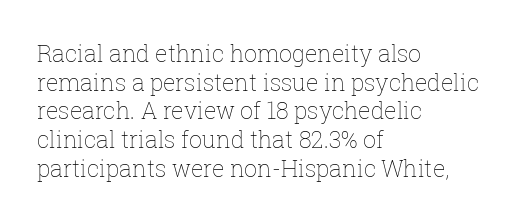
{"italic": "no", "bold": "no", "underline": "no", "align": "left", "line_spacing": "normal", "line_spacing_ratio": 1.25, "letter_spacing": "normal", "letter_spacing_em": 0.0, "glyph_px": 23}
